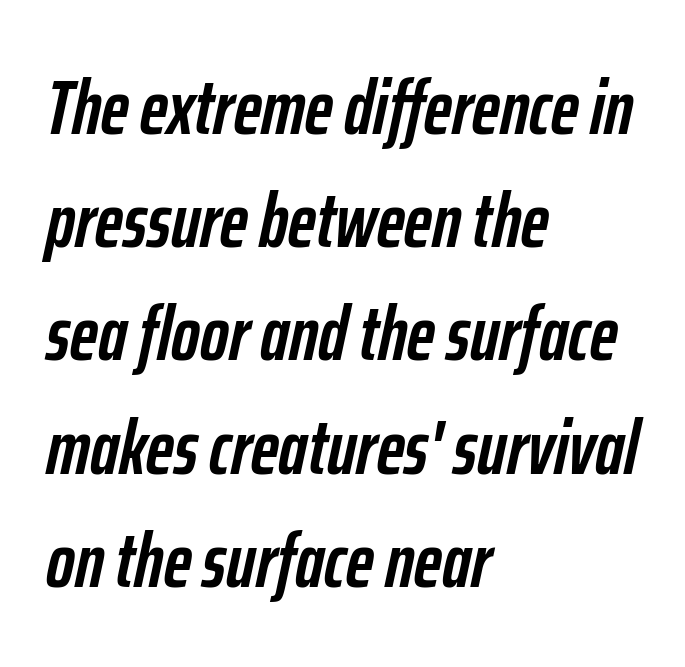
Q: Is the text bold? A: Yes.
Q: Is the text italic (slanted)? A: Yes, it leans right by about 12 degrees.
Q: Is the text underlined? A: No.
Q: How is the paragraph aligned? A: Left-aligned.
Q: Is the spacing between letters normal or unusually wide? A: Normal.
Q: Is the spacing between lines tight, normal or loose? A: Normal.
Q: Width (condensed, normal, or wide)? A: Condensed.
Q: Stroke contrast? A: Low.
Q: x-height? A: Medium.
Q: Monospaced? A: No.
